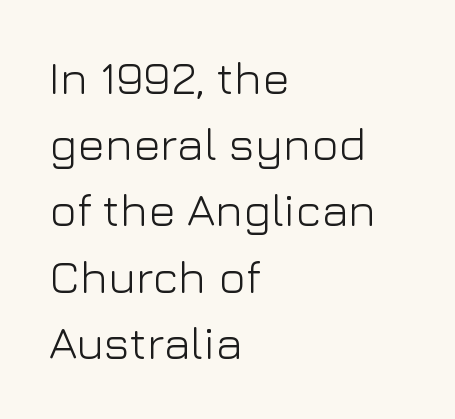
This sample uses an upright cut, with every glyph sitting square on the baseline. Letterform terminals end flat and unadorned throughout the passage. Stems here are at most as thick as an everyday book face. Note the varied advance widths — an 'i' is clearly narrower than an 'm'. Alignment: flush left.
